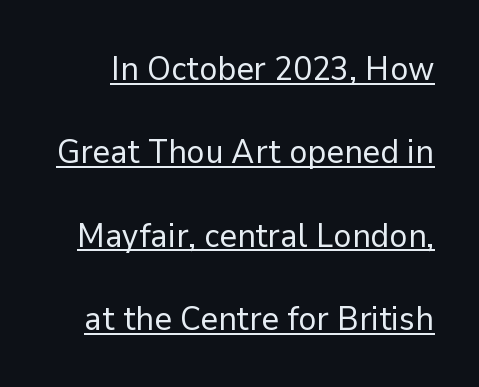
The lettering stays uniformly vertical, giving the passage a roman look. These glyphs show unthickened strokes, regular width or finer. Tracking value appears to be zero — textbook default spacing. What's the leading like? Stretched, with rows far apart. The string is rendered with underlining switched on.
